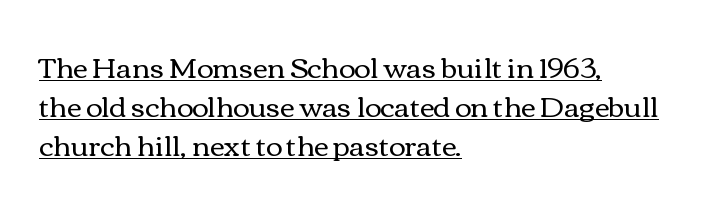
Q: Is the text bold? A: No.
Q: Is the text italic (slanted)? A: No, it is upright.
Q: Is the text underlined? A: Yes.
Q: How is the paragraph aligned? A: Left-aligned.
Q: Is the spacing between letters normal or unusually wide? A: Normal.
Q: Is the spacing between lines tight, normal or loose? A: Normal.
Q: Width (condensed, normal, or wide)? A: Wide.
Q: x-height? A: Medium.
Q: Monospaced? A: No.
